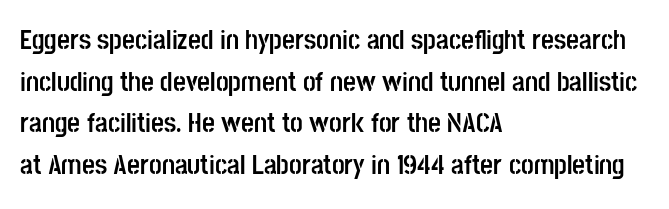
Q: Is the text bold? A: Yes.
Q: Is the text italic (slanted)? A: No, it is upright.
Q: Is the typeface a serif or a sans-serif typeface? A: Sans-serif.
Q: Is the text underlined? A: No.
Q: How is the paragraph aligned? A: Left-aligned.
Q: Is the spacing between letters normal or unusually wide? A: Normal.
Q: Is the spacing between lines tight, normal or loose? A: Normal.
Q: Width (condensed, normal, or wide)? A: Condensed.
Q: Stroke contrast? A: Low.
Q: x-height? A: Large.
Q: Monospaced? A: No.
